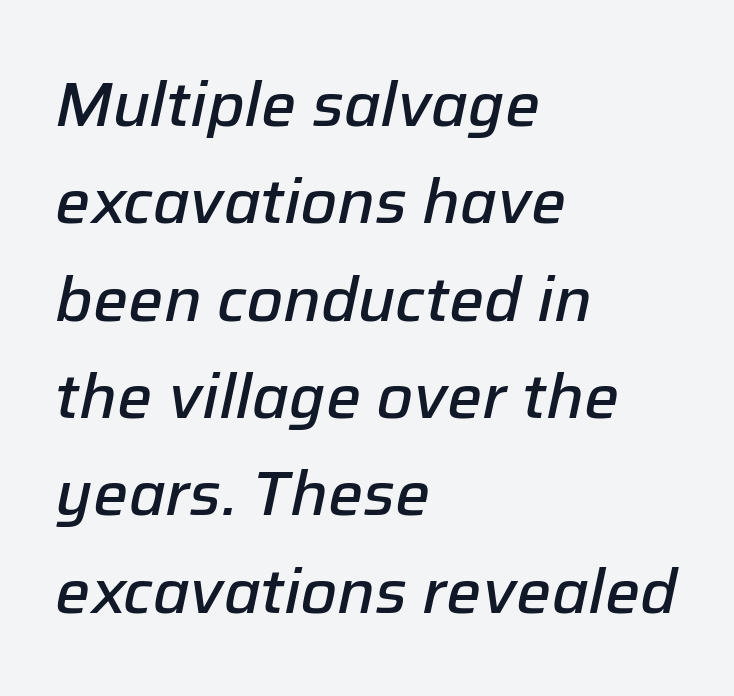
Q: Is the text bold? A: Semi-bold.
Q: Is the text italic (slanted)? A: Yes, it leans right by about 12 degrees.
Q: Is the text underlined? A: No.
Q: How is the paragraph aligned? A: Left-aligned.
Q: Is the spacing between letters normal or unusually wide? A: Normal.
Q: Is the spacing between lines tight, normal or loose? A: Normal.
Q: Width (condensed, normal, or wide)? A: Normal.
Q: Stroke contrast? A: Low.
Q: x-height? A: Medium.
Q: Monospaced? A: No.
